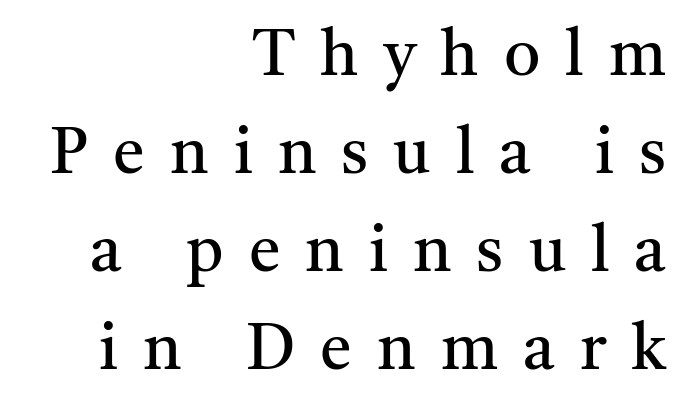
Q: Is the text bold? A: No.
Q: Is the text italic (slanted)? A: No, it is upright.
Q: Is the typeface a serif or a sans-serif typeface? A: Serif.
Q: Is the text underlined? A: No.
Q: How is the paragraph aligned? A: Right-aligned.
Q: Is the spacing between letters normal or unusually wide? A: Unusually wide.
Q: Is the spacing between lines tight, normal or loose? A: Normal.
Q: Width (condensed, normal, or wide)? A: Normal.
Q: Stroke contrast? A: Medium.
Q: x-height? A: Medium.
Q: Monospaced? A: No.
